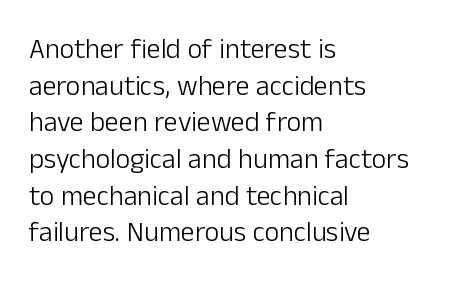
{"serif": "no", "italic": "no", "bold": "no", "weight": "light", "width": "normal", "stroke_contrast": "low", "x_height": "medium", "monospaced": "no", "underline": "no", "align": "left", "line_spacing": "normal", "line_spacing_ratio": 1.31, "letter_spacing": "normal", "letter_spacing_em": 0.0, "glyph_px": 28}
